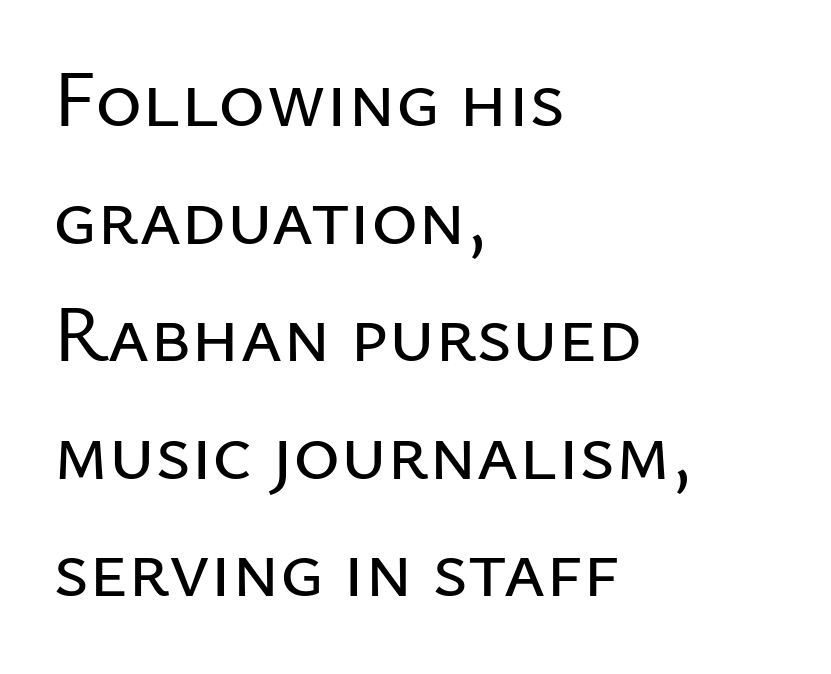
{"serif": "no", "italic": "no", "width": "normal", "stroke_contrast": "low", "x_height": "medium", "monospaced": "no", "underline": "no", "align": "left", "line_spacing": "normal", "line_spacing_ratio": 1.47, "letter_spacing": "normal", "letter_spacing_em": 0.0, "glyph_px": 80}
